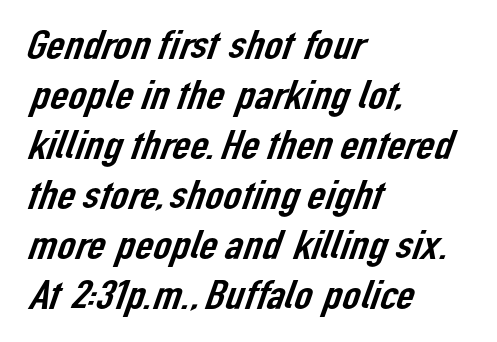
Each new line begins a customary step beneath the previous one. You could not count columns in this text — the font is proportionally spaced. The space directly below the letters is spotless. All the whitespace from short lines collects on the right. Students, note that the glyphs here touch the page at normal intervals. Is this a sans? Yes — the strokes have no serifs.
